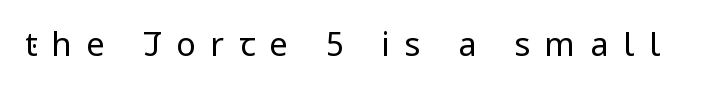
{"serif": "no", "italic": "no", "bold": "no", "weight": "regular", "width": "condensed", "stroke_contrast": "low", "x_height": "large", "monospaced": "no", "underline": "no", "letter_spacing": "wide", "letter_spacing_em": 0.44, "glyph_px": 33}
